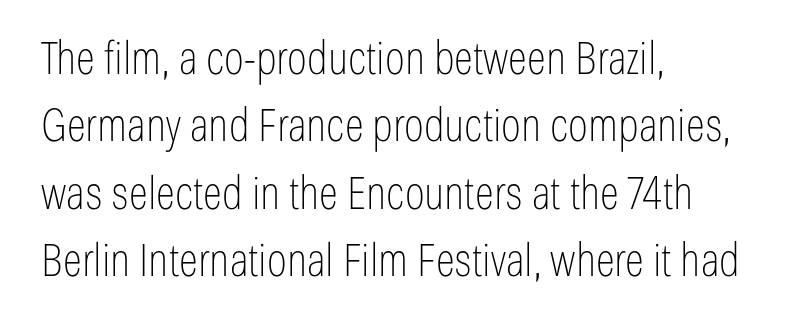
The image shows 45 px thin, condensed sans-serif type, upright; set left-aligned, normal line spacing (1.5x), normal letter spacing, not underlined; low stroke contrast and a medium x-height.
